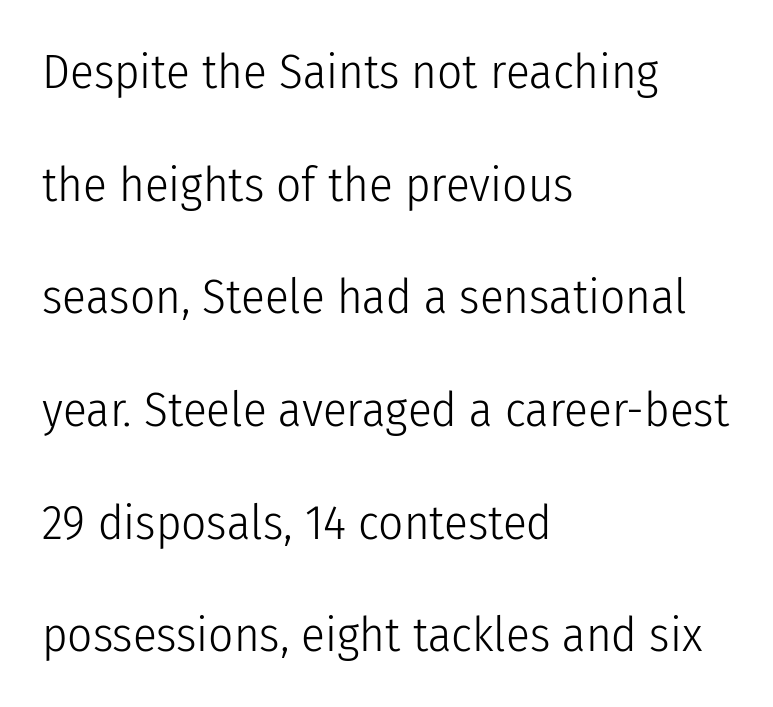
The image shows 49 px light, condensed sans-serif type, upright; set left-aligned, loose line spacing (2.3x), normal letter spacing, not underlined; low stroke contrast and a medium x-height.
